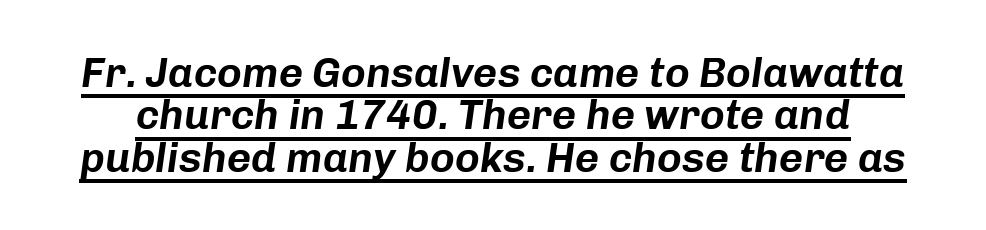
It's the slanting kind of type. The rendering keeps characters at their native spacing. Vertically, the passage feels compressed, each row crowding the next. You could not count columns in this text — the font is proportionally spaced.
